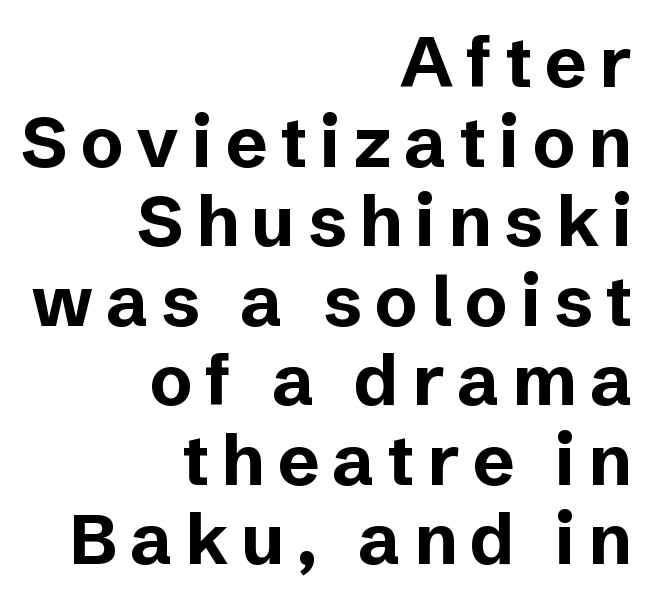
The image shows 71 px bold sans-serif type, upright; set right-aligned, tight line spacing (1.12x), not underlined; low stroke contrast and a medium x-height.
